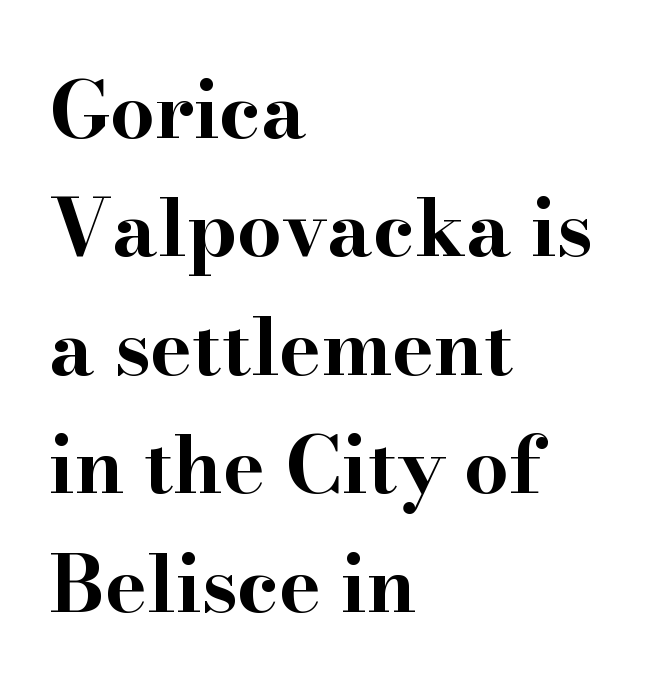
The image shows 79 px bold, wide serif type, upright; set left-aligned, normal line spacing (1.5x), normal letter spacing, not underlined; high stroke contrast and a small x-height.
